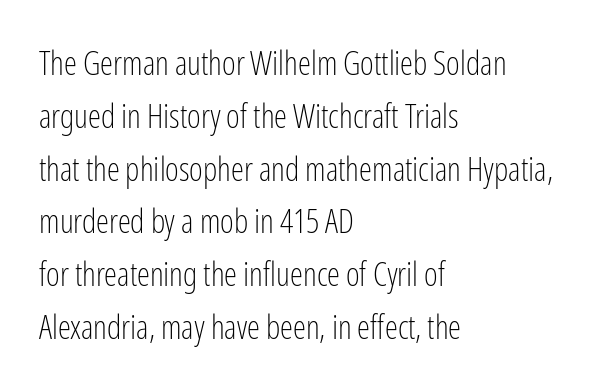
Character widths vary here, with narrow letters taking less room than wide ones. Vertical spacing — default. The glyphs in this specimen are sans serif. Between one letter and the next there's only the usual sliver of space.
